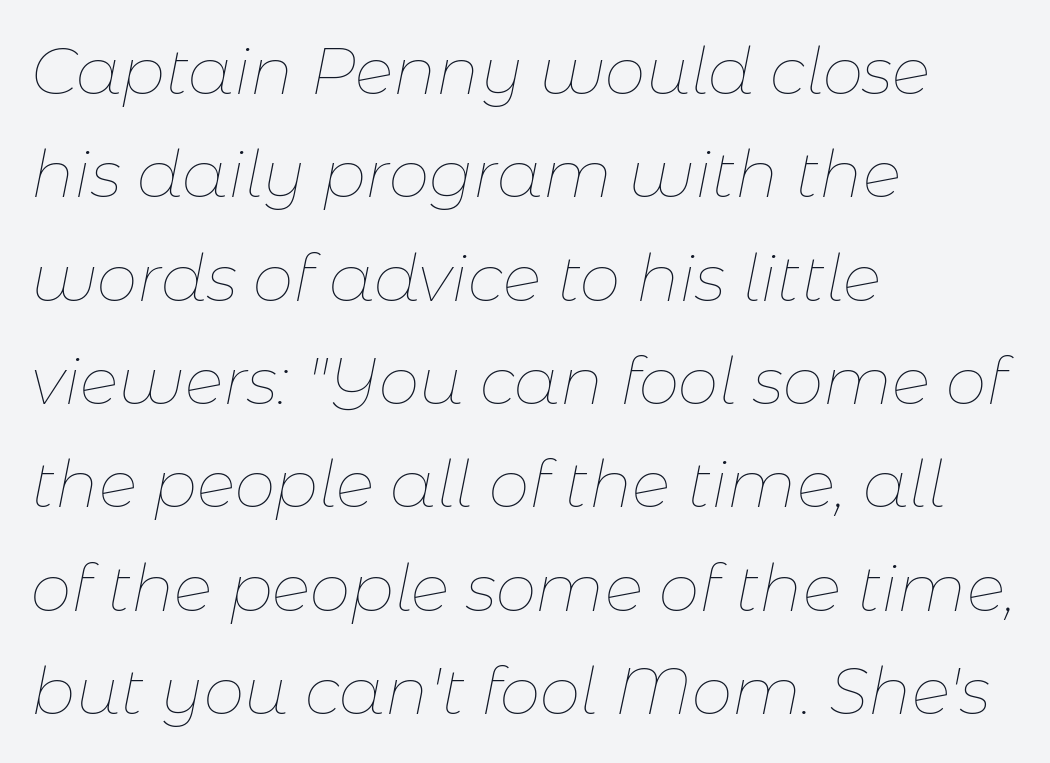
Emphasis-style slanted type is in use. The letters look calm and open, with moderate or lighter stems. Glance below the letters and you will spot only blank space. No extra tracking has been applied to these lines. If you measured baseline to baseline, you'd find a middling distance. These lines are rendered in a variable-pitch font.
